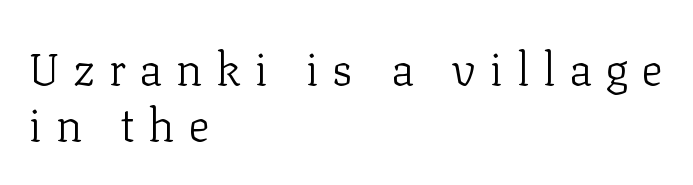
The image shows 45 px light serif type, upright; set left-aligned, line spacing 1.24x, unusually wide letter spacing (+0.3 em), not underlined; low stroke contrast and a medium x-height.
